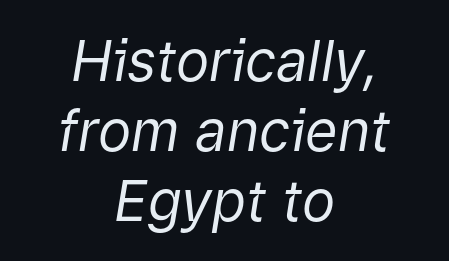
Q: Is the text bold? A: No.
Q: Is the text italic (slanted)? A: Yes, it leans right by about 9 degrees.
Q: Is the text underlined? A: No.
Q: How is the paragraph aligned? A: Centered.
Q: Is the spacing between letters normal or unusually wide? A: Normal.
Q: Is the spacing between lines tight, normal or loose? A: Normal.
Q: Width (condensed, normal, or wide)? A: Normal.
Q: Stroke contrast? A: Low.
Q: x-height? A: Medium.
Q: Monospaced? A: No.
